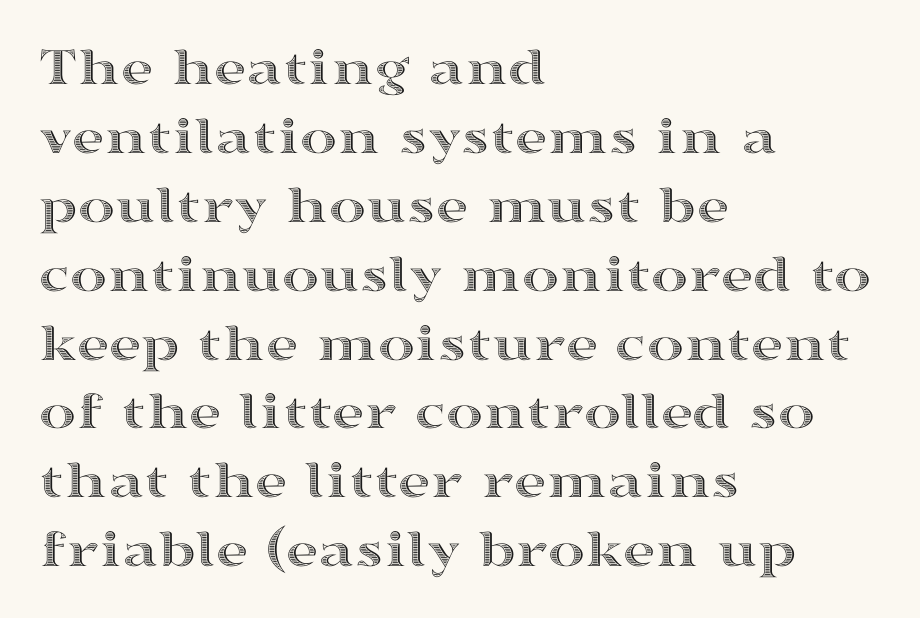
{"italic": "no", "width": "wide", "x_height": "medium", "monospaced": "no", "underline": "no", "align": "left", "line_spacing_ratio": 1.23, "letter_spacing": "normal", "letter_spacing_em": 0.0, "glyph_px": 56}
